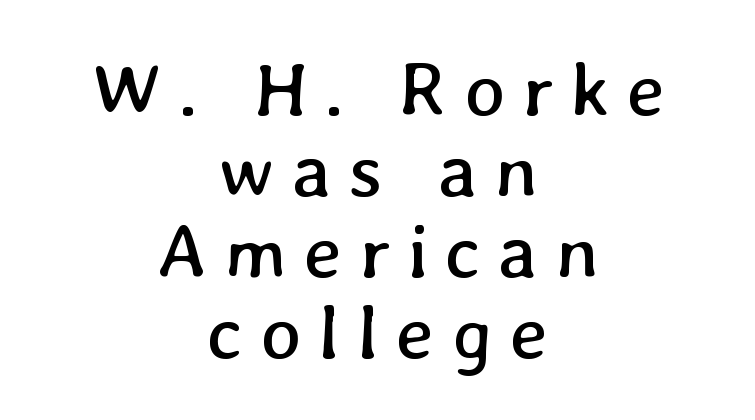
Q: Is the text bold? A: No.
Q: Is the text underlined? A: No.
Q: How is the paragraph aligned? A: Centered.
Q: Is the spacing between letters normal or unusually wide? A: Unusually wide.
Q: Is the spacing between lines tight, normal or loose? A: Tight.
Q: Width (condensed, normal, or wide)? A: Normal.
Q: Stroke contrast? A: Low.
Q: x-height? A: Medium.
Q: Monospaced? A: No.
